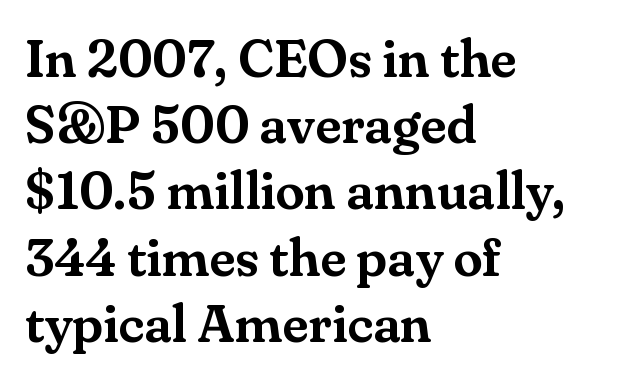
The image shows 53 px serif type, upright; set left-aligned, normal line spacing (1.25x), normal letter spacing, not underlined; medium stroke contrast and a small x-height.
